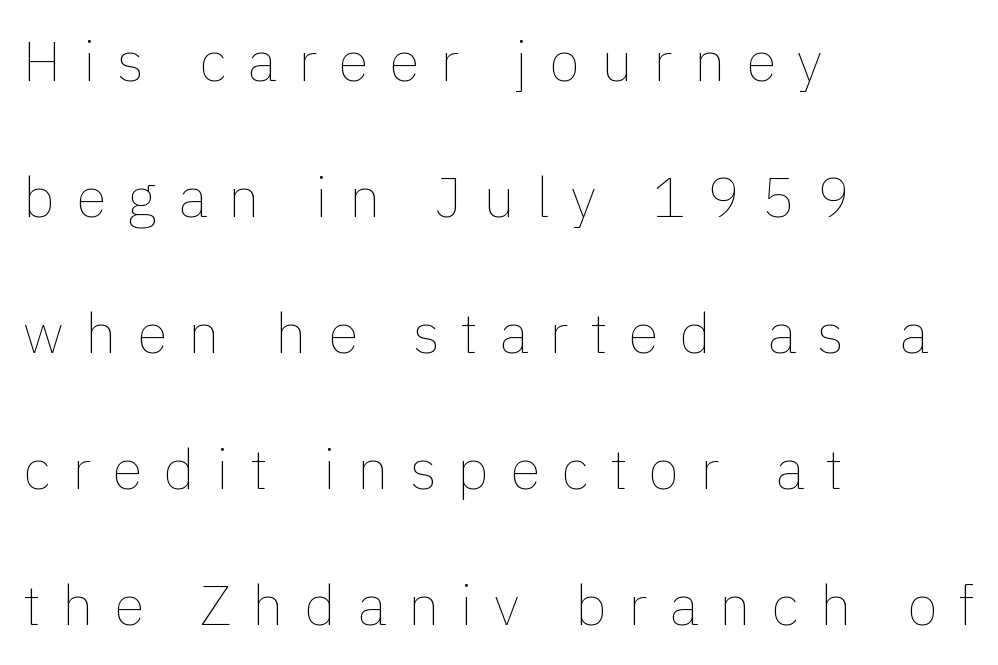
{"italic": "no", "bold": "no", "weight": "thin", "width": "normal", "x_height": "medium", "monospaced": "no", "underline": "no", "align": "left", "line_spacing": "loose", "line_spacing_ratio": 2.43, "letter_spacing": "wide", "letter_spacing_em": 0.38, "glyph_px": 56}
